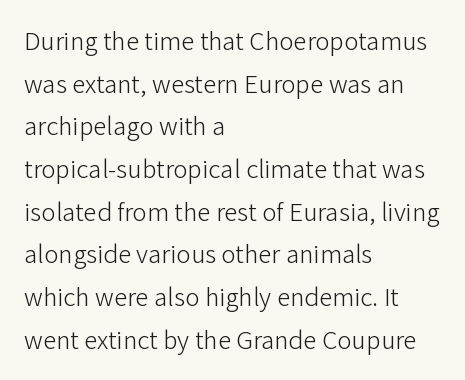
Q: Is the text bold? A: No.
Q: Is the text italic (slanted)? A: No, it is upright.
Q: Is the text underlined? A: No.
Q: How is the paragraph aligned? A: Left-aligned.
Q: Is the spacing between letters normal or unusually wide? A: Normal.
Q: Is the spacing between lines tight, normal or loose? A: Normal.
